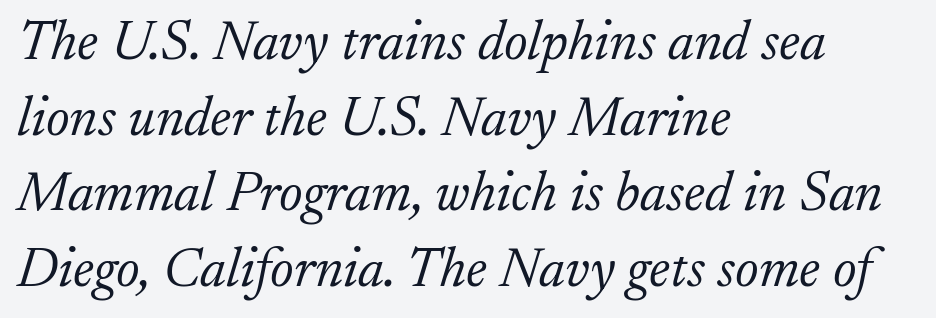
The image shows 56 px light serif type, italic (leaning right); set left-aligned, normal line spacing (1.35x), normal letter spacing, not underlined; low stroke contrast and a small x-height.
